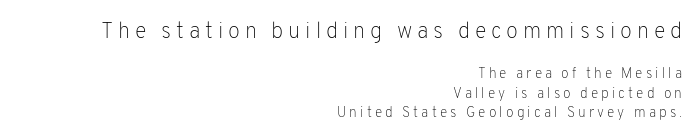
These lines sit exactly where default settings would place them. This is roman type, the default non-slanted kind. How are the letters spaced? Widely, with obvious added tracking. Decoration check: the copy has no underline. These two chunks differ in scale, with the top chunk taking the larger measure.
